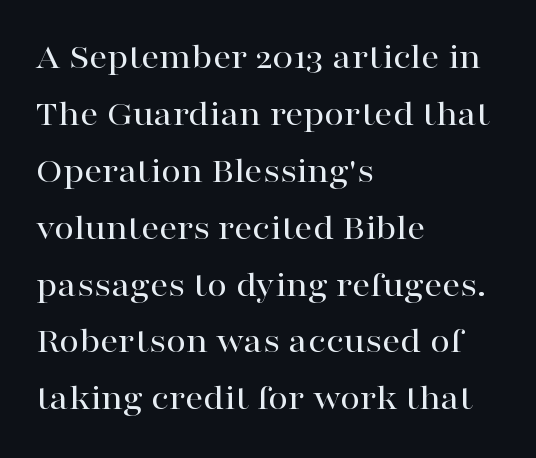
Q: Is the text italic (slanted)? A: No, it is upright.
Q: Is the typeface a serif or a sans-serif typeface? A: Serif.
Q: Is the text underlined? A: No.
Q: How is the paragraph aligned? A: Left-aligned.
Q: Is the spacing between letters normal or unusually wide? A: Normal.
Q: Is the spacing between lines tight, normal or loose? A: Normal.
Q: Width (condensed, normal, or wide)? A: Wide.
Q: Stroke contrast? A: High.
Q: x-height? A: Medium.
Q: Monospaced? A: No.
